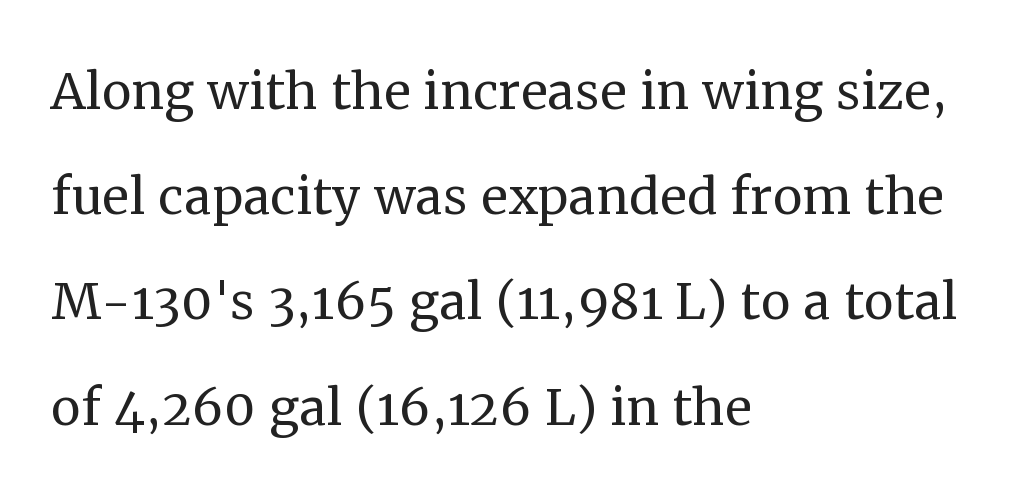
Alignment: flush left. Glance below the letters and you will spot only blank space. The glyphs in this specimen are seriffed. Italic? Not at all — the glyphs are vertical. Letter spacing: default.
